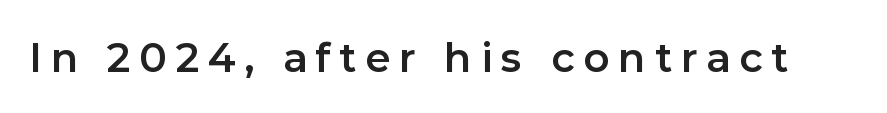
The image shows 44 px semibold sans-serif type, upright; set unusually wide letter spacing (+0.2 em), not underlined; a medium x-height.
